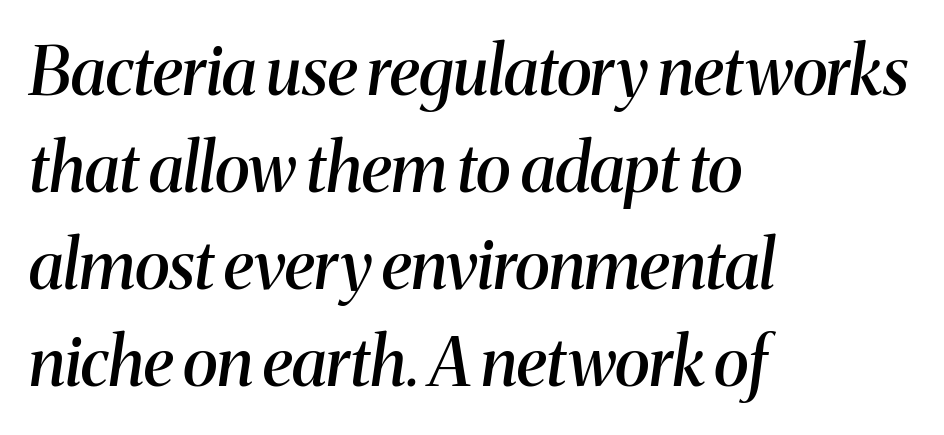
{"serif": "yes", "italic": "yes", "lean": "right", "slant_degrees": 8, "bold": "semi", "weight": "semibold", "width": "normal", "stroke_contrast": "medium", "x_height": "medium", "monospaced": "no", "underline": "no", "align": "left", "line_spacing": "normal", "line_spacing_ratio": 1.45, "letter_spacing": "normal", "letter_spacing_em": 0.0, "glyph_px": 67}
